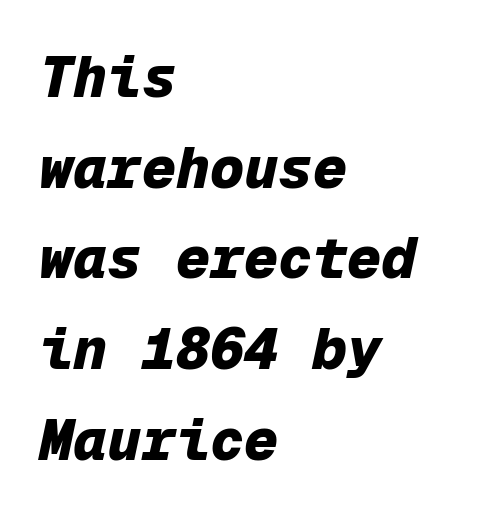
The letters are bold, with thick, heavy strokes. Regular leading. Where is the straight margin? On the left. A typesetter would call this monospace, since all characters share one set width. Glyph-to-glyph distance matches everyday printed text. Lines of text with bare space underneath.
